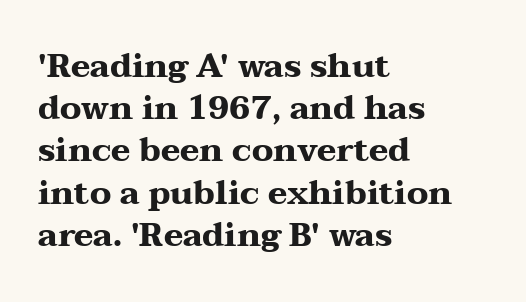
{"serif": "yes", "italic": "no", "bold": "yes", "weight": "heavy", "width": "wide", "stroke_contrast": "medium", "x_height": "medium", "monospaced": "no", "underline": "no", "align": "left", "line_spacing": "normal", "line_spacing_ratio": 1.28, "letter_spacing": "normal", "letter_spacing_em": 0.0, "glyph_px": 33}
